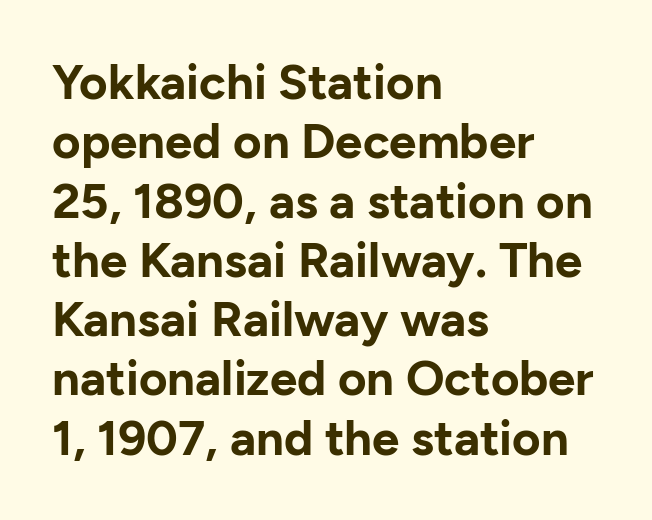
Q: Is the text bold? A: Yes.
Q: Is the text italic (slanted)? A: No, it is upright.
Q: Is the typeface a serif or a sans-serif typeface? A: Sans-serif.
Q: Is the text underlined? A: No.
Q: How is the paragraph aligned? A: Left-aligned.
Q: Is the spacing between letters normal or unusually wide? A: Normal.
Q: Width (condensed, normal, or wide)? A: Normal.
Q: Stroke contrast? A: Low.
Q: x-height? A: Medium.
Q: Monospaced? A: No.
